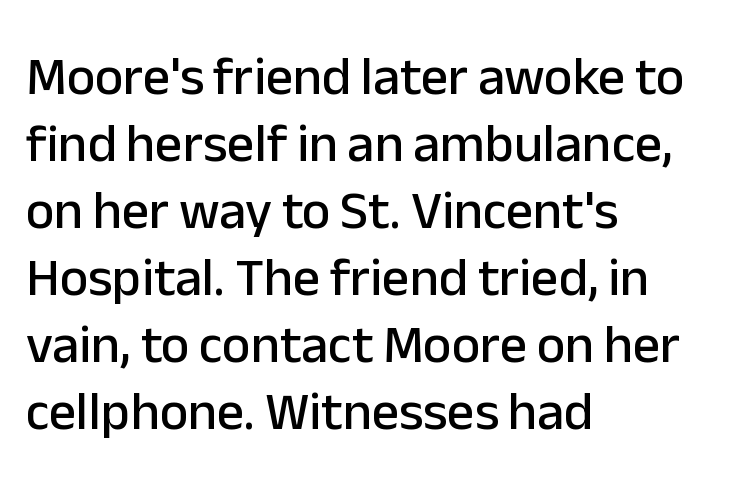
The image shows 54 px sans-serif type, upright; set left-aligned, line spacing 1.24x, normal letter spacing, not underlined; low stroke contrast and a medium x-height.
